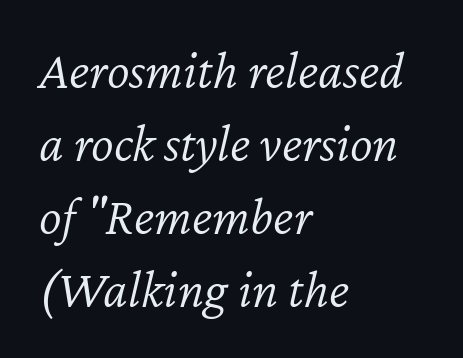
Slanted lettering throughout. Plain, unruled lines of type. Horizontal alignment here is leftward, the default for most running prose. Note the varied advance widths — an 'i' is clearly narrower than an 'm'.
